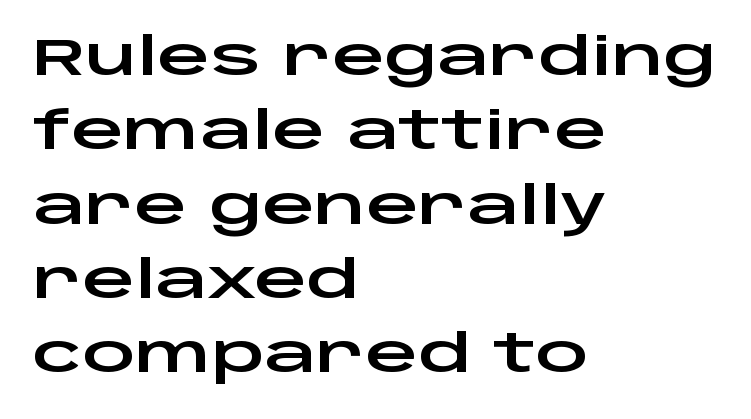
Q: Is the text italic (slanted)? A: No, it is upright.
Q: Is the typeface a serif or a sans-serif typeface? A: Sans-serif.
Q: Is the text underlined? A: No.
Q: How is the paragraph aligned? A: Left-aligned.
Q: Is the spacing between letters normal or unusually wide? A: Normal.
Q: Is the spacing between lines tight, normal or loose? A: Normal.
Q: Width (condensed, normal, or wide)? A: Wide.
Q: Stroke contrast? A: Low.
Q: x-height? A: Large.
Q: Monospaced? A: No.
